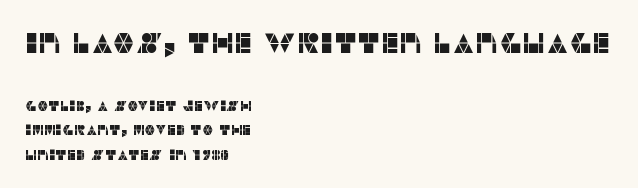
Check the space under the baseline: it is left empty. Letterform terminals end flat and unadorned throughout the passage. This is roman type, the default non-slanted kind. The type is set solid horizontally, with unmodified tracking.
